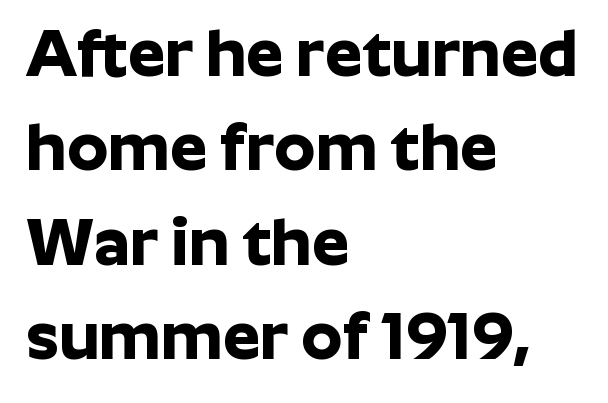
The text was rendered using a sans face with plain stroke endings. Check the space under the baseline: it is left empty. Quick note: interline space is typical. The letterforms sit shoulder to shoulder at normal distance. Italic: no, the glyphs are upright roman. A dark, heavy texture on the line: the type is bold.
